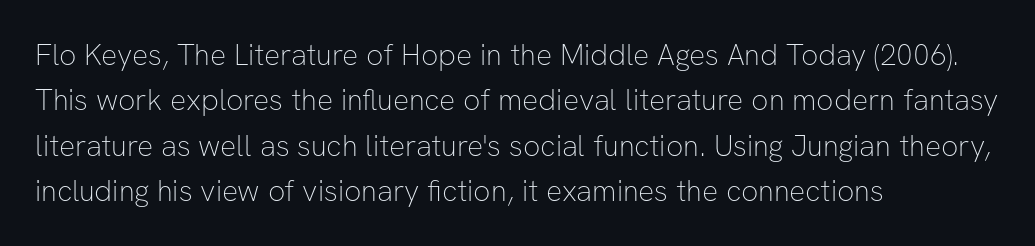
{"serif": "no", "italic": "no", "bold": "no", "weight": "thin", "width": "normal", "stroke_contrast": "low", "x_height": "medium", "monospaced": "no", "underline": "no", "align": "left", "line_spacing": "normal", "line_spacing_ratio": 1.51, "letter_spacing": "normal", "letter_spacing_em": 0.0, "glyph_px": 30}
